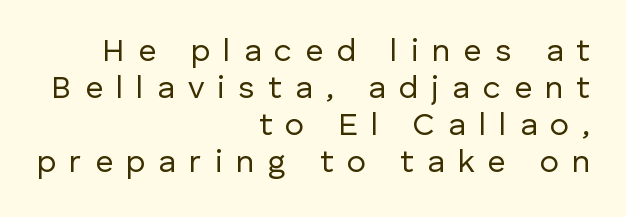
The font's upright variant was chosen for this text. These lines stack with their right ends in a neat column. The typeface has the unassuming heft of standard copy or less. Students, note that the glyphs here are deliberately spaced far apart. Each row of text sits above clean, open space. Unlike a traditional serif, this face leaves its strokes unadorned.
